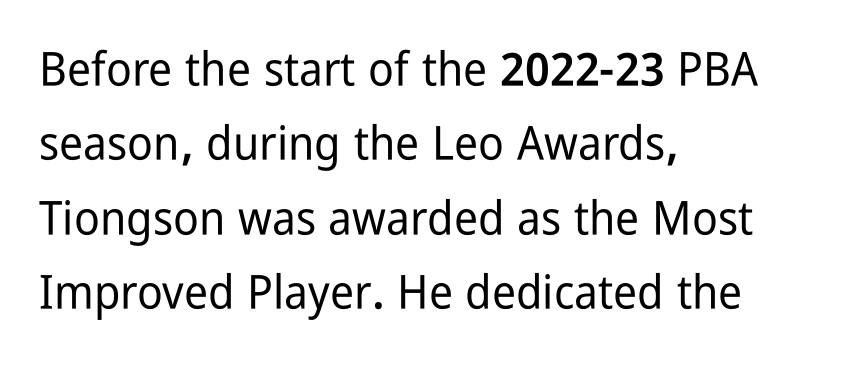
{"serif": "no", "italic": "no", "width": "condensed", "stroke_contrast": "low", "x_height": "medium", "monospaced": "no", "underline": "no", "align": "left", "line_spacing": "normal", "line_spacing_ratio": 1.58, "letter_spacing": "normal", "letter_spacing_em": 0.0, "glyph_px": 47}
